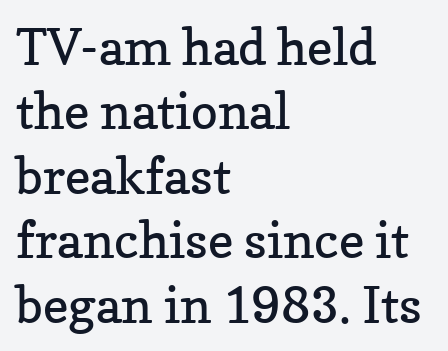
Posture: upright roman. Students, note that the glyphs here touch the page at normal intervals. The paragraph shown leans on its left margin. The baseline area is clear. These lines are rendered in a variable-pitch font. Stems and bowls with no extra thickness — not bold.
